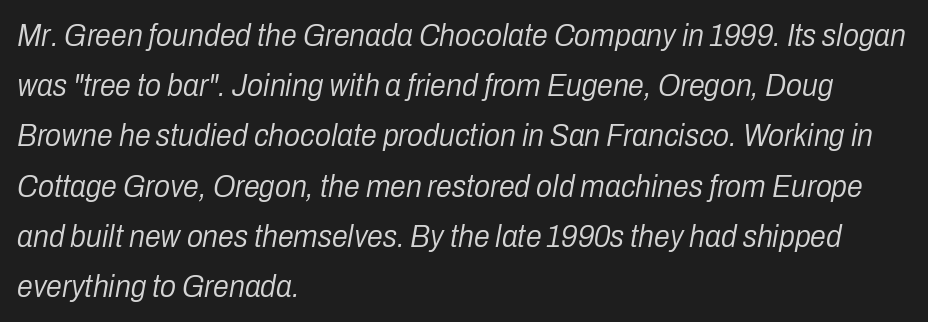
Q: Is the text bold? A: No.
Q: Is the text italic (slanted)? A: Yes, it leans right by about 10 degrees.
Q: Is the text underlined? A: No.
Q: How is the paragraph aligned? A: Left-aligned.
Q: Is the spacing between letters normal or unusually wide? A: Normal.
Q: Is the spacing between lines tight, normal or loose? A: Normal.
Q: Width (condensed, normal, or wide)? A: Condensed.
Q: Stroke contrast? A: Low.
Q: x-height? A: Medium.
Q: Monospaced? A: No.
